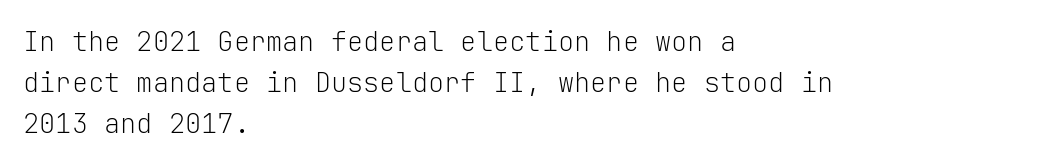
The image shows 27 px text type, upright; set left-aligned, normal line spacing (1.51x), normal letter spacing, not underlined.
